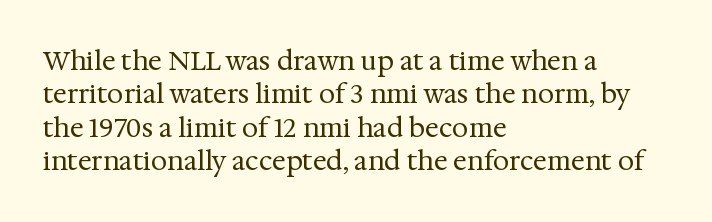
Compared with typical paragraphs, the rows here are spaced about the same. The letters stand straight up with perfectly vertical stems. Short and long lines alike share a common starting point at left. Is the stroke heavy? The answer is a plain regular-or-lighter. In terms of letterspacing, this is plain default setting. Just letters on the line, the space beneath them empty.
